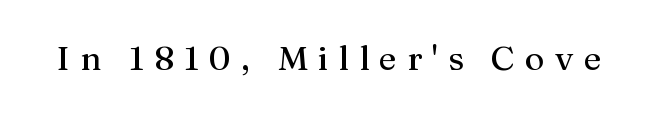
{"serif": "yes", "italic": "no", "bold": "no", "weight": "regular", "width": "normal", "stroke_contrast": "medium", "x_height": "medium", "monospaced": "no", "underline": "no", "letter_spacing": "wide", "letter_spacing_em": 0.3, "glyph_px": 34}
